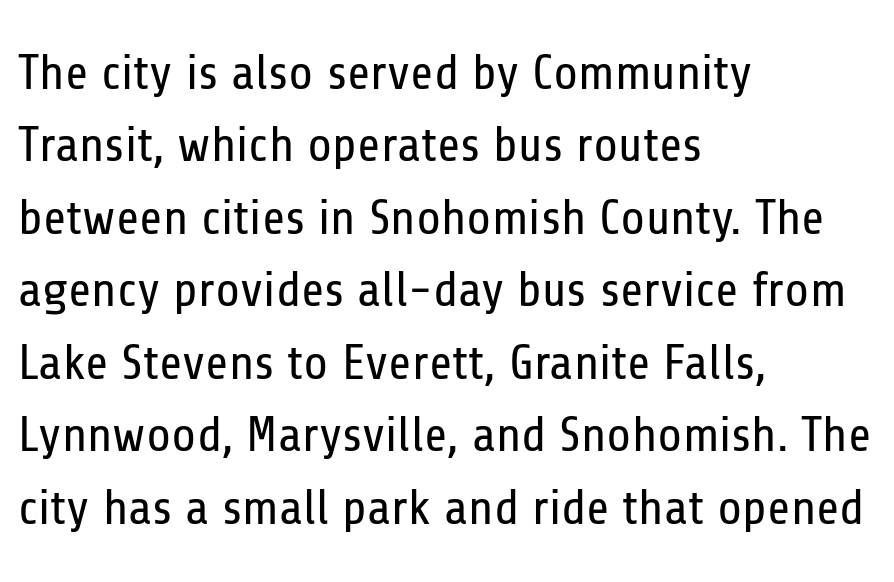
A classic flush-left, rag-right setting is used for this passage. Does the type have serifs? No, each stem ends abruptly. Unbolded letterforms with no extra heft. Short note: letters normally spaced. Students, observe: this is what conventionally led text looks like.
